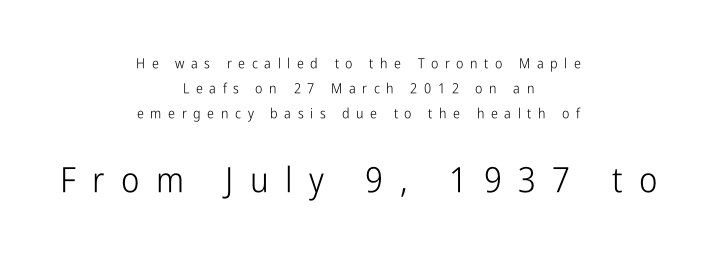
Is the type heavy? It reads as light-to-regular instead. Think of a printed novel: that variable character pitch is what you see here. Tracking here is generous; glyphs stand well apart from one another. Stroke terminals: plain, sans-serif. Leftover space on each line is divided equally before and after the words.
